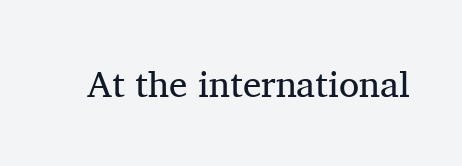
Q: Is the text bold? A: No.
Q: Is the text italic (slanted)? A: No, it is upright.
Q: Is the typeface a serif or a sans-serif typeface? A: Serif.
Q: Is the text underlined? A: No.
Q: Is the spacing between letters normal or unusually wide? A: Normal.
Q: Width (condensed, normal, or wide)? A: Normal.
Q: Stroke contrast? A: Medium.
Q: x-height? A: Medium.
Q: Monospaced? A: No.
